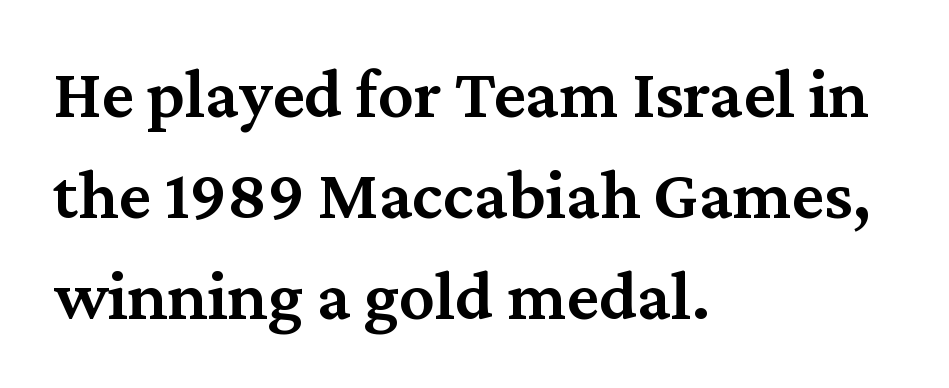
The text block is weighted toward the left margin, trailing off unevenly rightward. Normally led — the rows are evenly, conventionally spaced. Strokes here are thickened, but only to semibold level. Looks like regular typesetting: each glyph gets only the width it needs. The area under the type is left untouched. Is the letter spacing exaggerated? No — it looks like the ordinary default.
